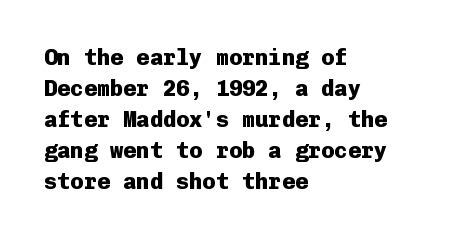
Q: Is the text bold? A: Yes.
Q: Is the text italic (slanted)? A: No, it is upright.
Q: Is the text underlined? A: No.
Q: How is the paragraph aligned? A: Left-aligned.
Q: Is the spacing between letters normal or unusually wide? A: Normal.
Q: Is the spacing between lines tight, normal or loose? A: Normal.
